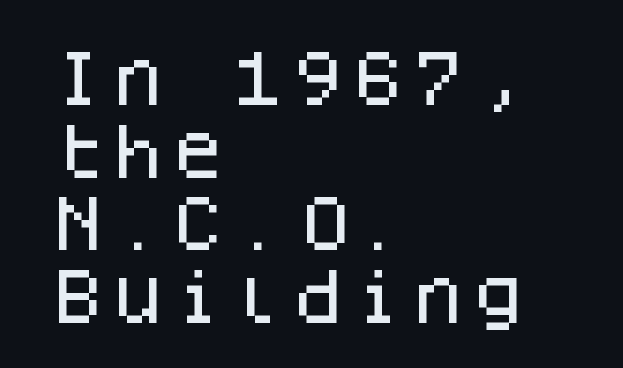
The image shows 60 px sans-serif type, upright, monospaced; set left-aligned, line spacing 1.21x, normal letter spacing, not underlined; low stroke contrast and a large x-height.
